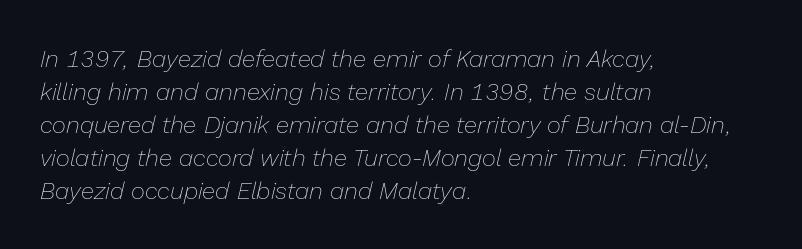
{"italic": "yes", "lean": "right", "slant_degrees": 13, "bold": "no", "underline": "no", "align": "left", "line_spacing": "normal", "line_spacing_ratio": 1.38, "letter_spacing": "normal", "letter_spacing_em": 0.0, "glyph_px": 24}
